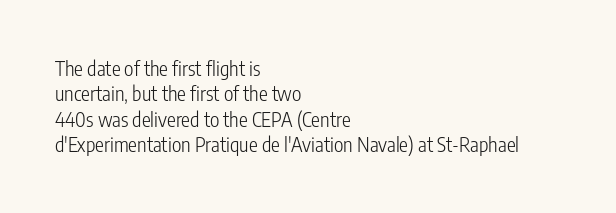
{"italic": "no", "bold": "no", "underline": "no", "align": "left", "line_spacing": "normal", "line_spacing_ratio": 1.27, "letter_spacing": "normal", "letter_spacing_em": 0.0, "glyph_px": 20}
